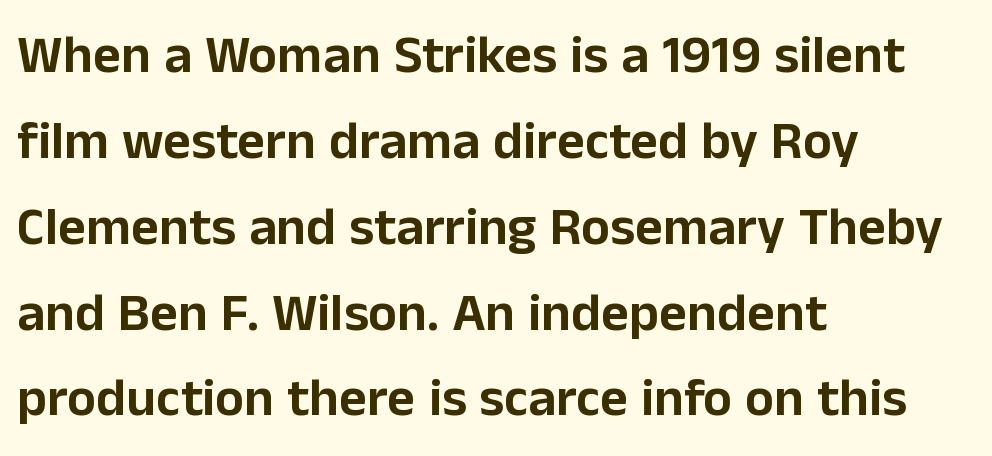
The image shows 54 px sans-serif type, upright; set left-aligned, normal line spacing (1.59x), normal letter spacing, not underlined; low stroke contrast and a medium x-height.
